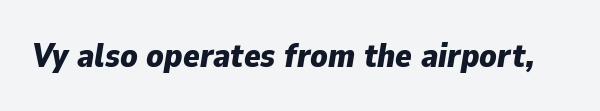
The image shows 34 px bold type, italic (leaning right); set normal letter spacing, not underlined; low stroke contrast and a medium x-height.
